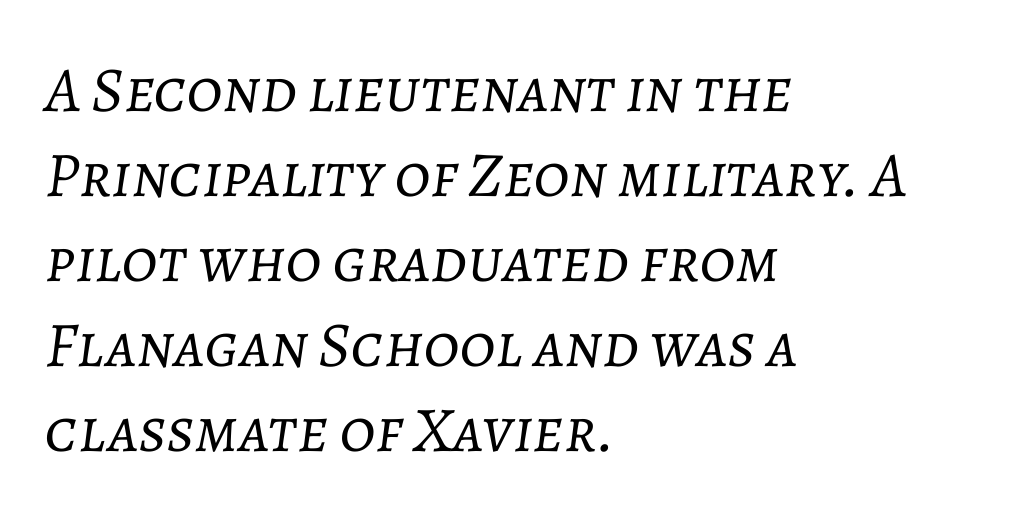
Q: Is the text bold? A: No.
Q: Is the text italic (slanted)? A: Yes, it leans right by about 7 degrees.
Q: Is the text underlined? A: No.
Q: How is the paragraph aligned? A: Left-aligned.
Q: Is the spacing between letters normal or unusually wide? A: Normal.
Q: Is the spacing between lines tight, normal or loose? A: Normal.
Q: Width (condensed, normal, or wide)? A: Normal.
Q: Stroke contrast? A: Low.
Q: x-height? A: Medium.
Q: Monospaced? A: No.
